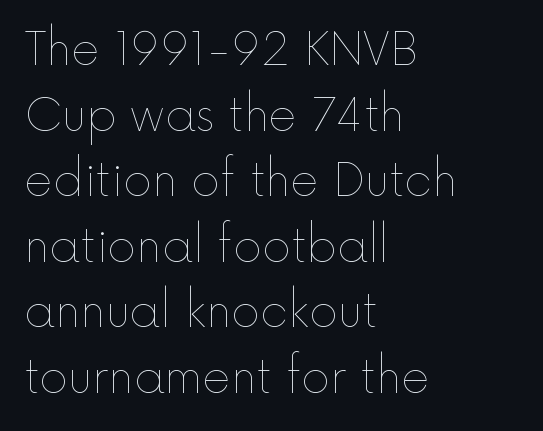
{"italic": "no", "bold": "no", "weight": "thin", "width": "normal", "x_height": "medium", "monospaced": "no", "underline": "no", "align": "left", "line_spacing": "normal", "line_spacing_ratio": 1.49, "letter_spacing": "normal", "letter_spacing_em": 0.0, "glyph_px": 44}
